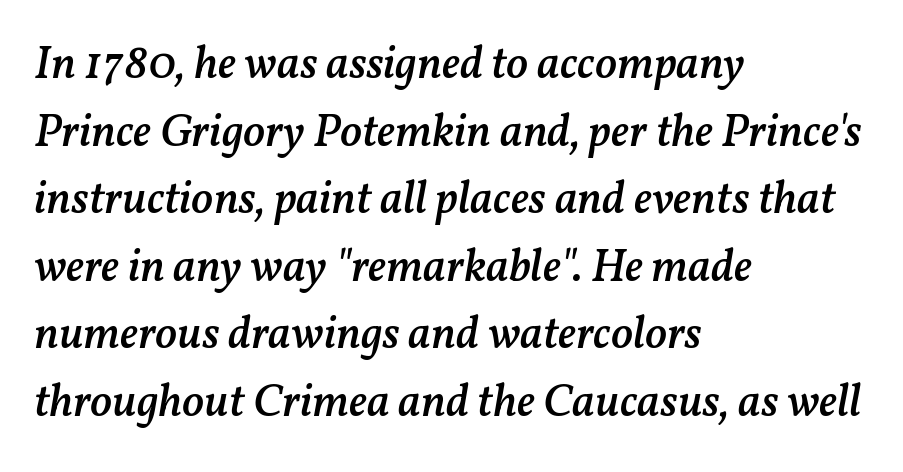
{"italic": "yes", "lean": "right", "slant_degrees": 11, "bold": "semi", "weight": "semibold", "width": "normal", "stroke_contrast": "medium", "x_height": "medium", "monospaced": "no", "underline": "no", "align": "left", "line_spacing": "normal", "line_spacing_ratio": 1.47, "letter_spacing": "normal", "letter_spacing_em": 0.0, "glyph_px": 46}
